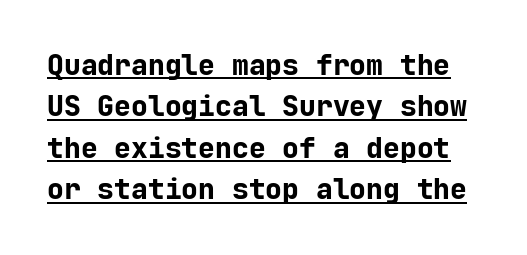
{"serif": "no", "italic": "no", "bold": "yes", "weight": "bold", "width": "normal", "stroke_contrast": "low", "x_height": "medium", "monospaced": "yes", "underline": "yes", "line_spacing": "normal", "line_spacing_ratio": 1.48, "letter_spacing": "normal", "letter_spacing_em": 0.0, "glyph_px": 28}
